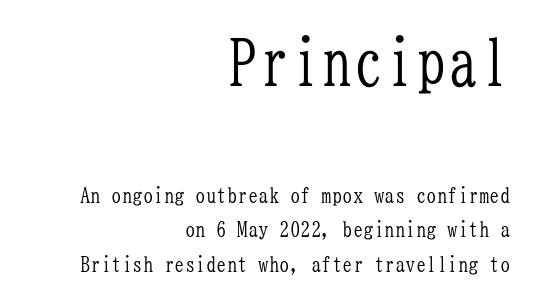
{"serif": "yes", "italic": "no", "bold": "no", "weight": "light", "width": "condensed", "stroke_contrast": "low", "x_height": "medium", "monospaced": "yes", "underline": "no", "align": "right", "line_spacing": "normal", "line_spacing_ratio": 1.64, "letter_spacing": "normal", "letter_spacing_em": 0.0, "larger_block": "first", "size_ratio": 3.0, "glyph_px": 63}
